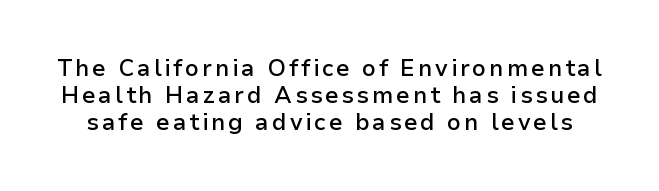
Q: Is the text bold? A: Semi-bold.
Q: Is the text italic (slanted)? A: No, it is upright.
Q: Is the text underlined? A: No.
